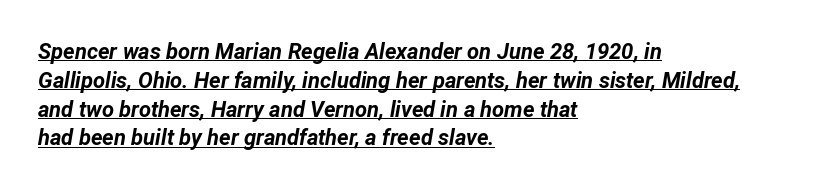
Every character sits at an angle, as italics do. What stands out about the letter spacing? Nothing — it is the standard amount. Line starts are locked; line ends wander. The sample's only ornament is a line tracing under the words. Notice how thick the strokes are: this is what a full bold looks like. The vertical gap from one line to the next is medium.
